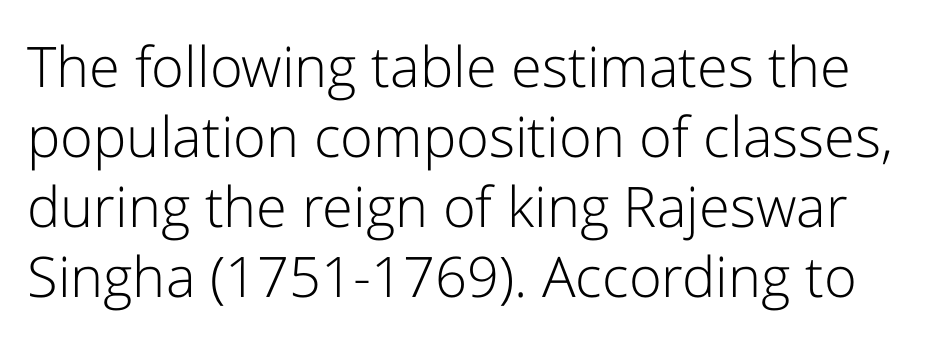
The image shows 56 px light sans-serif type, upright; set normal line spacing (1.25x), normal letter spacing, not underlined; low stroke contrast and a medium x-height.
